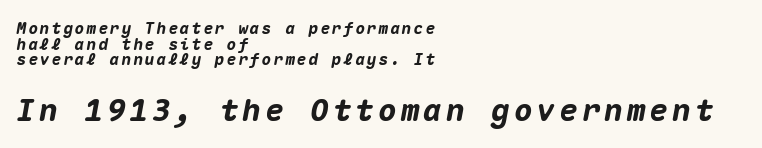
The image shows 31 px heavy type, italic (leaning right), monospaced; set left-aligned, tight line spacing (0.98x), not underlined; the second (bottom) block is 1.94x larger; medium stroke contrast and a medium x-height.
